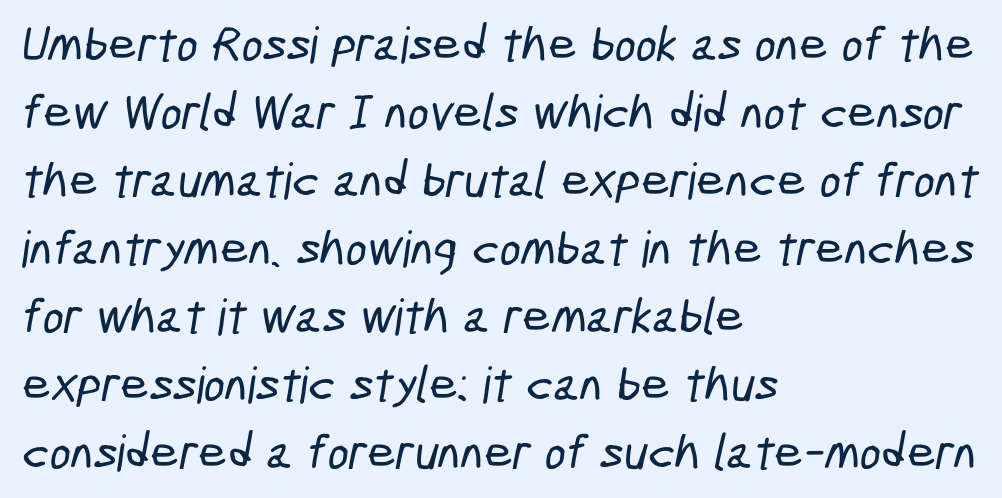
The image shows 50 px condensed sans-serif type; set left-aligned, normal line spacing (1.36x), normal letter spacing, not underlined; low stroke contrast and a medium x-height.
